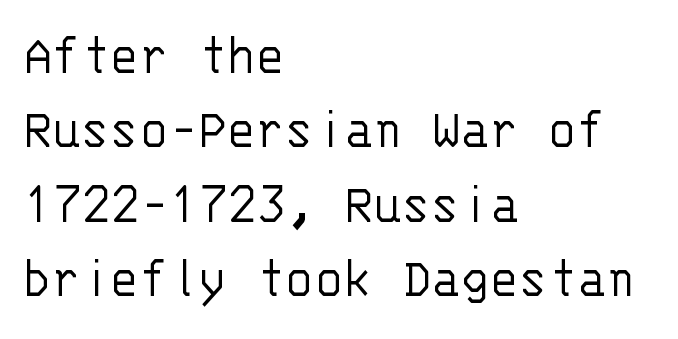
Q: Is the text bold? A: No.
Q: Is the text italic (slanted)? A: No, it is upright.
Q: Is the typeface a serif or a sans-serif typeface? A: Sans-serif.
Q: Is the text underlined? A: No.
Q: How is the paragraph aligned? A: Left-aligned.
Q: Is the spacing between letters normal or unusually wide? A: Normal.
Q: Width (condensed, normal, or wide)? A: Normal.
Q: Stroke contrast? A: Low.
Q: x-height? A: Large.
Q: Monospaced? A: Yes.
